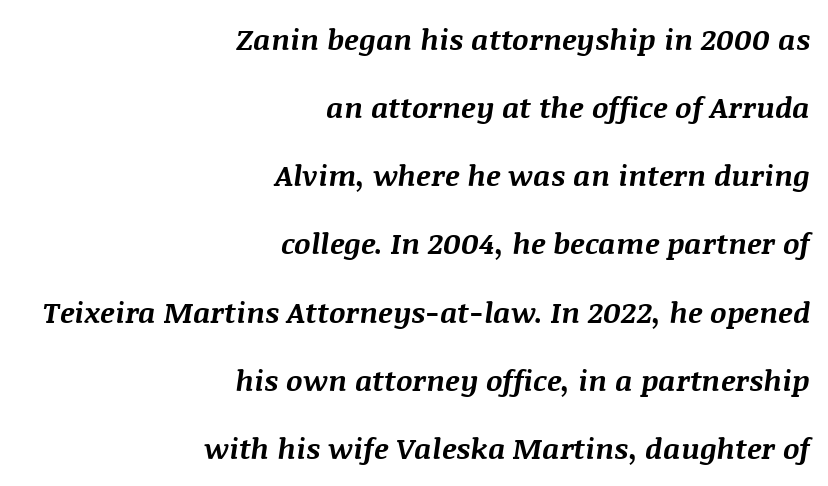
{"italic": "yes", "lean": "right", "slant_degrees": 8, "bold": "yes", "weight": "bold", "width": "normal", "stroke_contrast": "medium", "x_height": "large", "monospaced": "no", "underline": "no", "align": "right", "line_spacing": "loose", "line_spacing_ratio": 2.35, "letter_spacing": "normal", "letter_spacing_em": 0.0, "glyph_px": 29}
